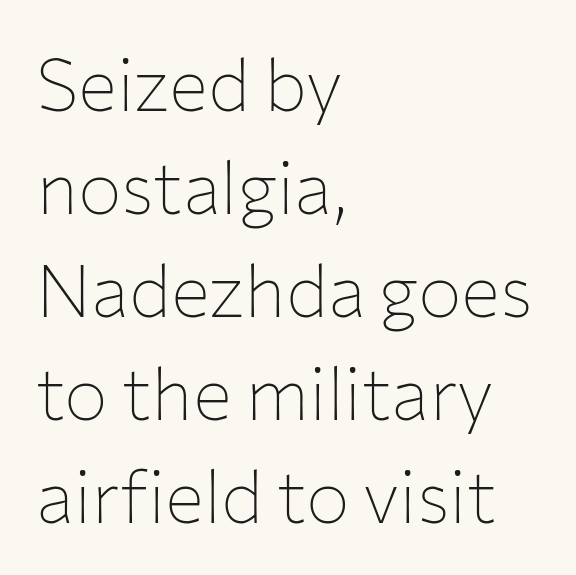
Upright lettering throughout. Normally led — the rows are evenly, conventionally spaced. The characters display no serif detailing; their extremities are plain. Tracking value appears to be zero — textbook default spacing. This sample has the flowing, uneven cadence of proportional lettering. This sample is left-justified, so line endings fall wherever the words run out.
